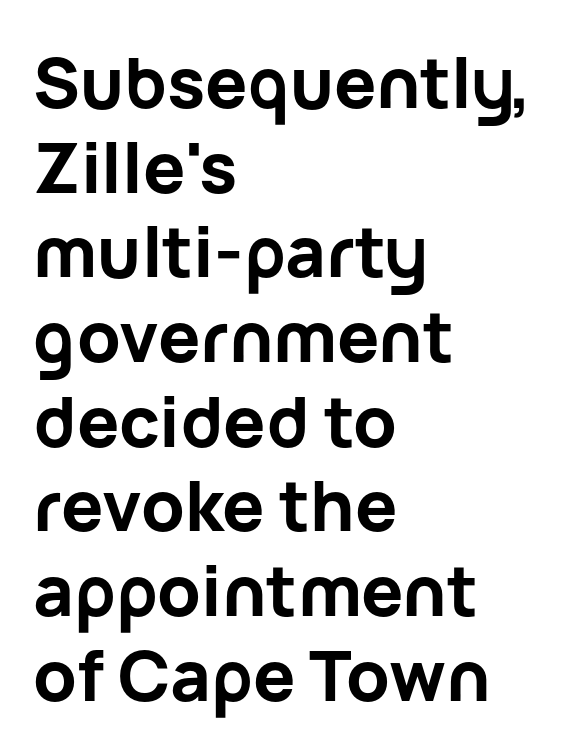
Q: Is the text bold? A: Yes.
Q: Is the text italic (slanted)? A: No, it is upright.
Q: Is the typeface a serif or a sans-serif typeface? A: Sans-serif.
Q: Is the text underlined? A: No.
Q: How is the paragraph aligned? A: Left-aligned.
Q: Is the spacing between letters normal or unusually wide? A: Normal.
Q: Width (condensed, normal, or wide)? A: Normal.
Q: Stroke contrast? A: Low.
Q: x-height? A: Medium.
Q: Monospaced? A: No.
